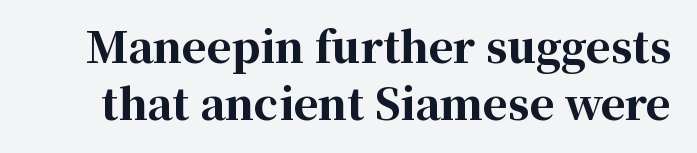
The image shows 42 px bold serif type, upright; set normal line spacing (1.36x), normal letter spacing, not underlined; high stroke contrast and a medium x-height.
